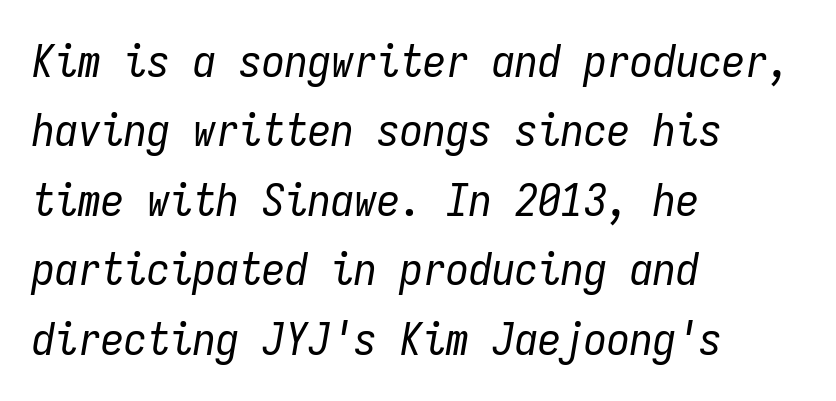
{"italic": "yes", "lean": "right", "slant_degrees": 9, "bold": "no", "weight": "regular", "width": "condensed", "stroke_contrast": "low", "x_height": "medium", "monospaced": "yes", "underline": "no", "align": "left", "line_spacing": "normal", "line_spacing_ratio": 1.51, "letter_spacing": "normal", "letter_spacing_em": 0.0, "glyph_px": 46}
